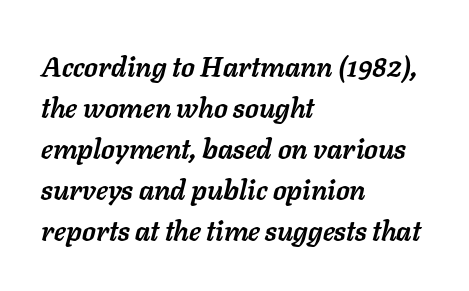
Words float on clear page, feet unadorned. Horizontally, the lines are justified to the leading edge only. The typography opts for an oblique posture over an upright one. Horizontal bands of white between lines are of average thickness.
